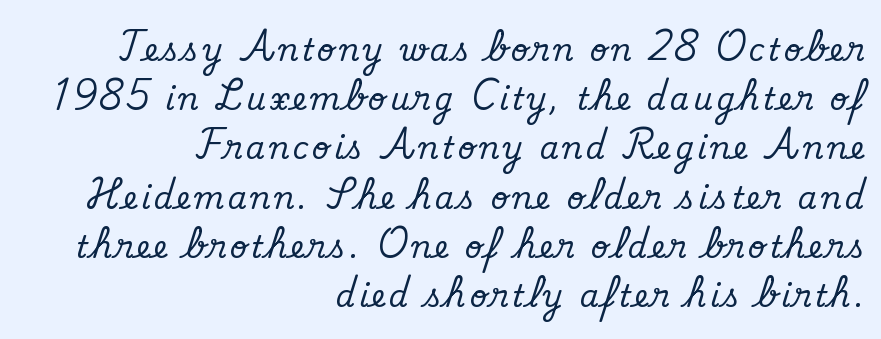
Is there much room between lines? A standard amount, neither cramped nor airy. Caption: multi-line text, flush right, ragged left. This is serif lettering, the kind often seen in printed books. The space beneath each line is pristine and unruled. These lines are rendered in a variable-pitch font.
